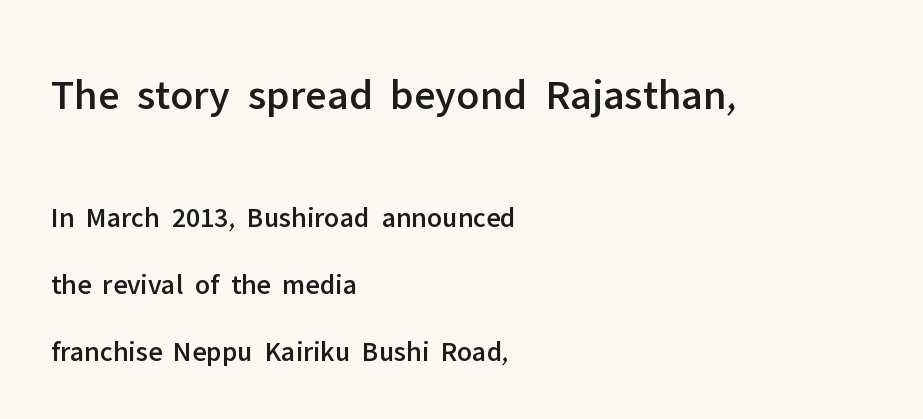
Quick note: not italic, upright. The face used here appears at its bigger size in the upper chunk. This sample uses a sans-serif face. Honestly, the letter spacing is just normal — you wouldn't notice it. These lines are rendered in a variable-pitch font.
